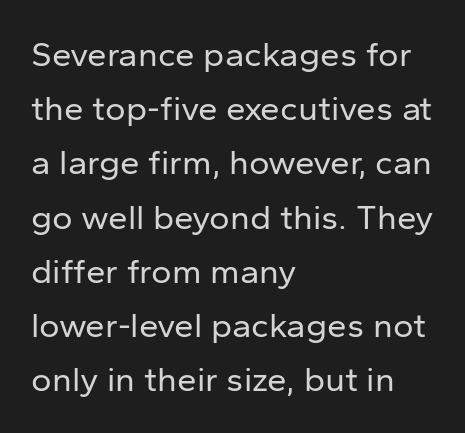
A bare baseline throughout the passage. There is no visible air inserted between adjacent glyphs. Proportional: the letters do not fall into vertical columns. Evenly set lines give the paragraph a standard silhouette. You can tell it's not italic because the verticals are truly vertical. What kind of face is this? One without serifs — a sans.
